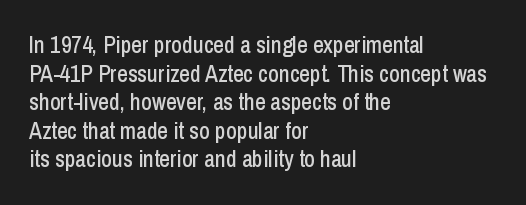
Each line starts at the same left margin while the right side varies. This sample uses plain, unmodified letter spacing. Only glyphs here, with clear space below each row. The letters stand upright; this is a roman face.
